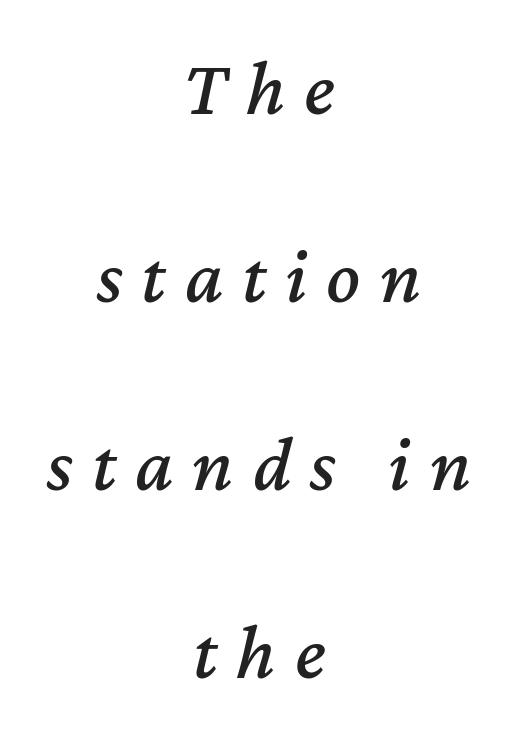
Q: Is the text italic (slanted)? A: Yes, it leans right by about 12 degrees.
Q: Is the text underlined? A: No.
Q: How is the paragraph aligned? A: Centered.
Q: Is the spacing between letters normal or unusually wide? A: Unusually wide.
Q: Is the spacing between lines tight, normal or loose? A: Loose.
Q: Width (condensed, normal, or wide)? A: Normal.
Q: Stroke contrast? A: Medium.
Q: x-height? A: Medium.
Q: Monospaced? A: No.
